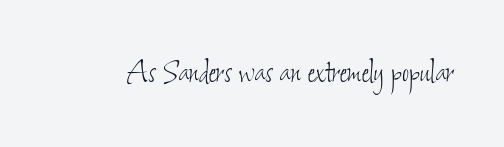
The image shows 38 px thin, condensed type; set normal letter spacing, not underlined; low stroke contrast and a small x-height.
